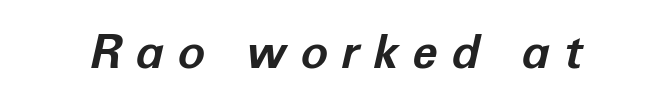
{"italic": "yes", "lean": "right", "slant_degrees": 12, "bold": "yes", "weight": "bold", "width": "normal", "stroke_contrast": "low", "x_height": "medium", "monospaced": "no", "underline": "no", "letter_spacing": "wide", "letter_spacing_em": 0.3, "glyph_px": 46}
